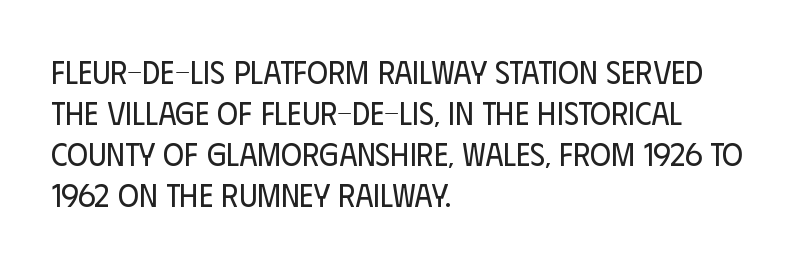
{"serif": "no", "italic": "no", "bold": "no", "weight": "regular", "width": "condensed", "stroke_contrast": "low", "x_height": "large", "monospaced": "no", "underline": "no", "align": "left", "line_spacing": "normal", "line_spacing_ratio": 1.28, "letter_spacing": "normal", "letter_spacing_em": 0.0, "glyph_px": 32}
